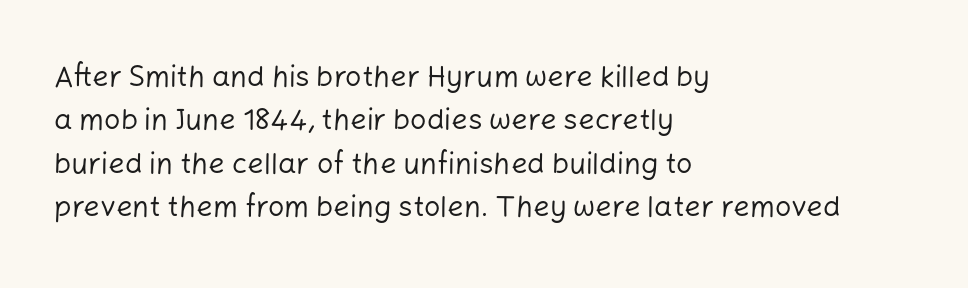
{"serif": "no", "italic": "no", "bold": "no", "weight": "regular", "width": "normal", "stroke_contrast": "low", "x_height": "medium", "monospaced": "no", "underline": "no", "align": "left", "line_spacing": "normal", "line_spacing_ratio": 1.5, "letter_spacing": "normal", "letter_spacing_em": 0.0, "glyph_px": 29}
